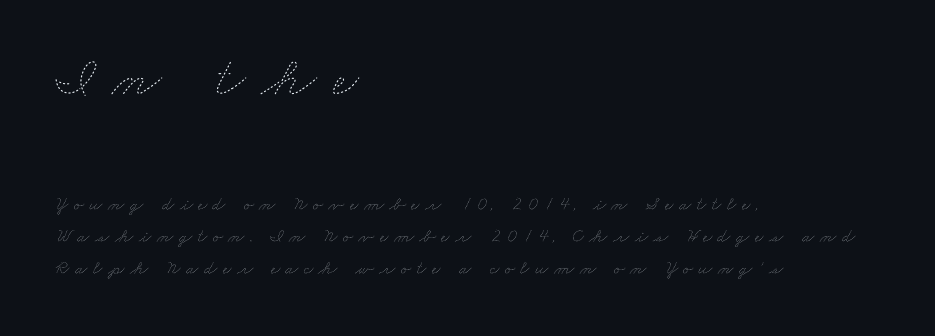
The image shows 57 px thin, wide type; set left-aligned, normal line spacing (1.68x), unusually wide letter spacing (+0.28 em), not underlined; the first (top) block is 3.0x larger; low stroke contrast and a small x-height.
